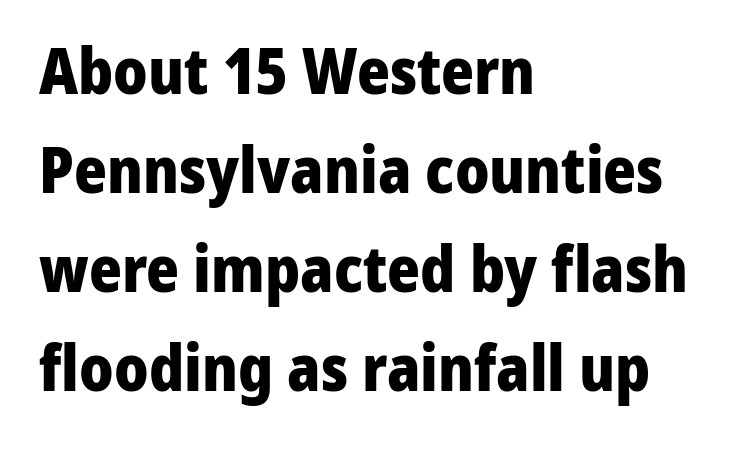
The image shows 63 px heavy sans-serif type, upright; set left-aligned, normal line spacing (1.57x), normal letter spacing, not underlined; low stroke contrast and a medium x-height.
